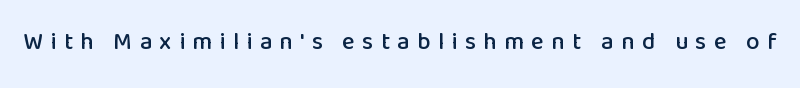
{"italic": "no", "underline": "no", "letter_spacing": "wide", "letter_spacing_em": 0.31, "glyph_px": 24}
